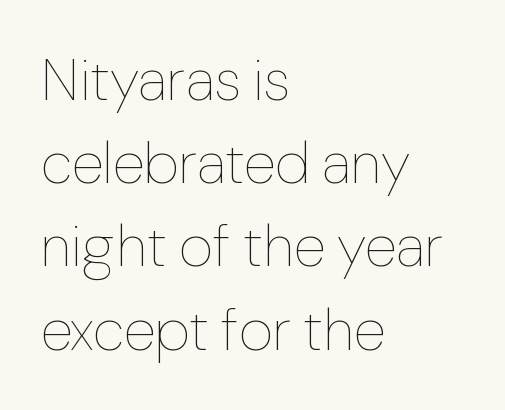
Q: Is the text bold? A: No.
Q: Is the text italic (slanted)? A: No, it is upright.
Q: Is the text underlined? A: No.
Q: How is the paragraph aligned? A: Left-aligned.
Q: Is the spacing between letters normal or unusually wide? A: Normal.
Q: Is the spacing between lines tight, normal or loose? A: Normal.
Q: Width (condensed, normal, or wide)? A: Normal.
Q: Stroke contrast? A: Low.
Q: x-height? A: Medium.
Q: Monospaced? A: No.
